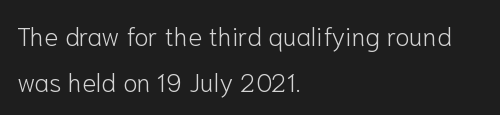
Q: Is the text bold? A: No.
Q: Is the text italic (slanted)? A: No, it is upright.
Q: Is the text underlined? A: No.
Q: How is the paragraph aligned? A: Left-aligned.
Q: Is the spacing between letters normal or unusually wide? A: Normal.
